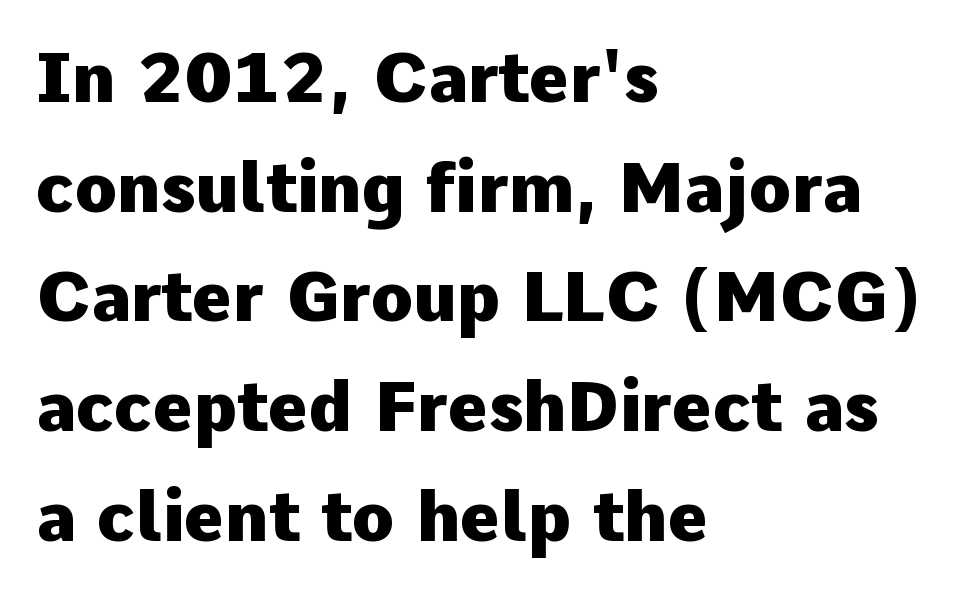
The image shows 69 px heavy sans-serif type, upright; set left-aligned, normal line spacing (1.59x), normal letter spacing, not underlined; low stroke contrast and a medium x-height.
